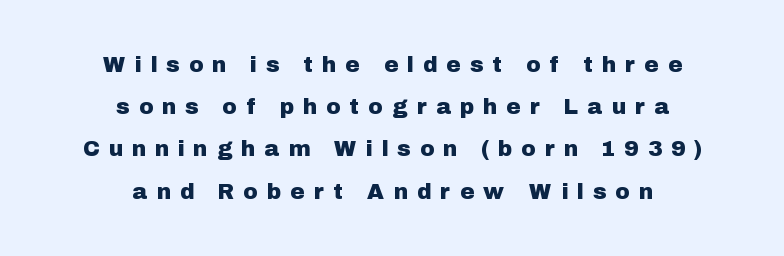
Q: Is the text italic (slanted)? A: No, it is upright.
Q: Is the text underlined? A: No.
Q: How is the paragraph aligned? A: Centered.
Q: Is the spacing between letters normal or unusually wide? A: Unusually wide.
Q: Is the spacing between lines tight, normal or loose? A: Loose.
